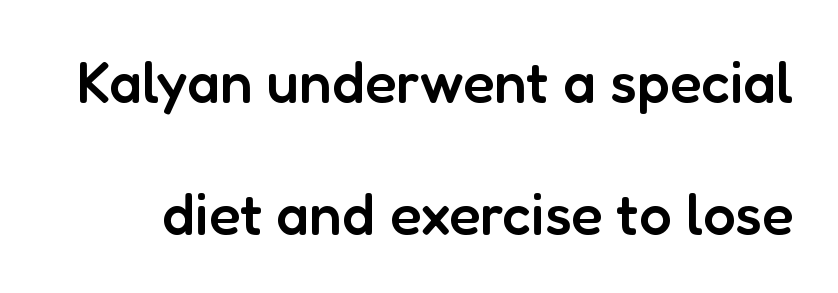
The image shows 58 px semibold sans-serif type, upright; set loose line spacing (2.27x), normal letter spacing, not underlined; low stroke contrast and a medium x-height.
